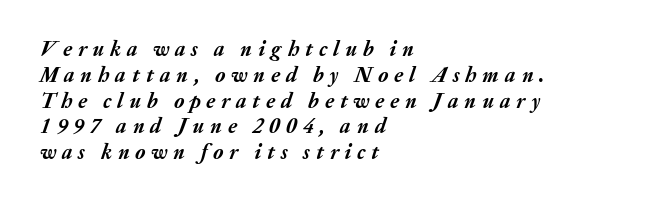
The image shows 21 px bold type, italic (leaning right); set left-aligned, line spacing 1.23x, unusually wide letter spacing (+0.28 em), not underlined.
